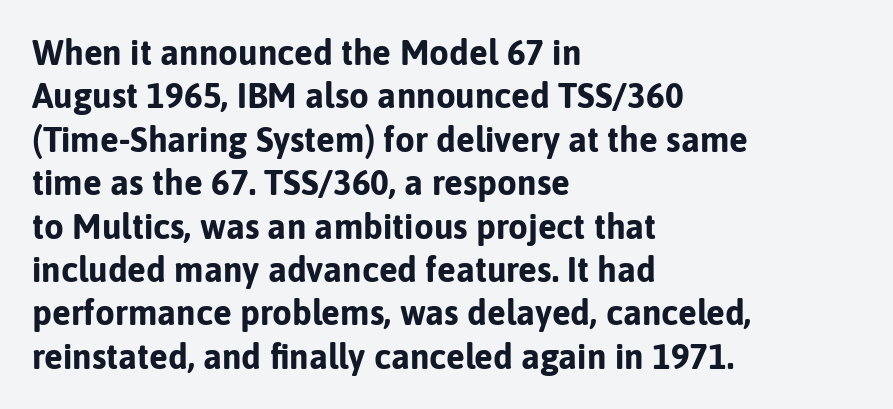
Q: Is the text bold? A: Yes.
Q: Is the text italic (slanted)? A: No, it is upright.
Q: Is the typeface a serif or a sans-serif typeface? A: Sans-serif.
Q: Is the text underlined? A: No.
Q: How is the paragraph aligned? A: Left-aligned.
Q: Is the spacing between letters normal or unusually wide? A: Normal.
Q: Width (condensed, normal, or wide)? A: Normal.
Q: Stroke contrast? A: Low.
Q: x-height? A: Medium.
Q: Monospaced? A: No.
